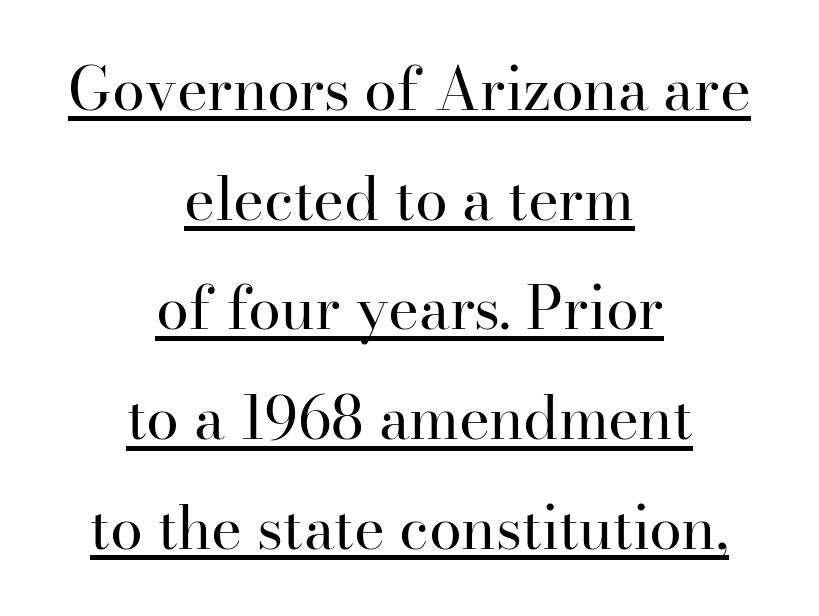
These lines are rendered in a variable-pitch font. The weight tops out at a normal text grade. This rendering features underlined lettering. Examine the stroke ends and you'll spot serifs.
